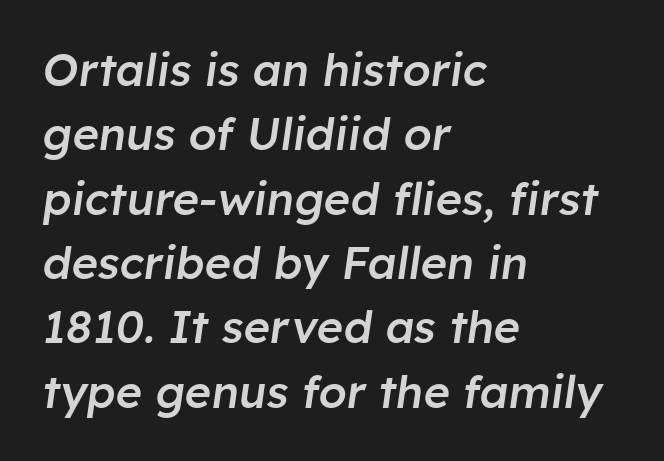
Q: Is the text bold? A: Semi-bold.
Q: Is the text italic (slanted)? A: Yes, it leans right by about 8 degrees.
Q: Is the text underlined? A: No.
Q: How is the paragraph aligned? A: Left-aligned.
Q: Is the spacing between letters normal or unusually wide? A: Normal.
Q: Is the spacing between lines tight, normal or loose? A: Normal.
Q: Width (condensed, normal, or wide)? A: Normal.
Q: Stroke contrast? A: Low.
Q: x-height? A: Medium.
Q: Monospaced? A: No.
